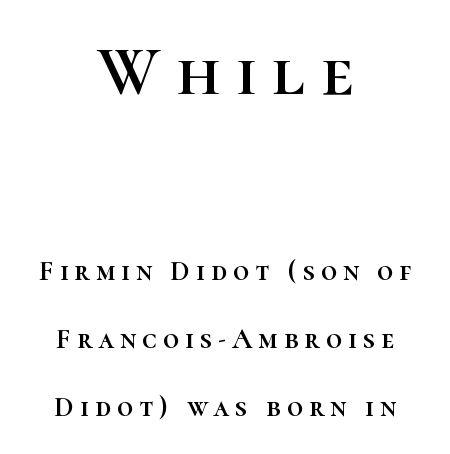
The image shows 70 px text type, upright; set centered, loose line spacing (2.42x), unusually wide letter spacing (+0.22 em), not underlined; the first (top) block is 2.5x larger; high stroke contrast and a medium x-height.
